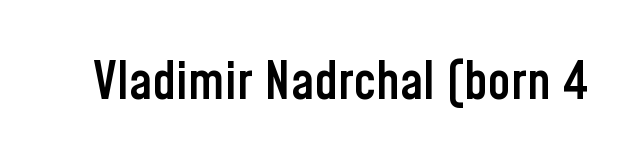
The image shows 52 px semibold, condensed sans-serif type, upright; set normal letter spacing, not underlined; low stroke contrast and a medium x-height.
